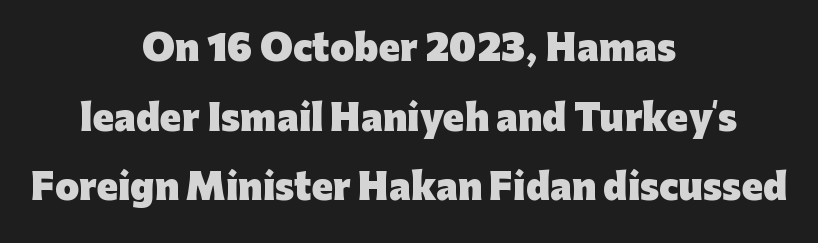
The leading is generous, giving the passage an open texture. Character widths vary here, with narrow letters taking less room than wide ones. In terms of posture, this sample is upright. Here the glyphs are tracked normally, forming tight word shapes. Nothing sits at the stroke ends, so this counts as sans-serif. The baseline area is clear.
